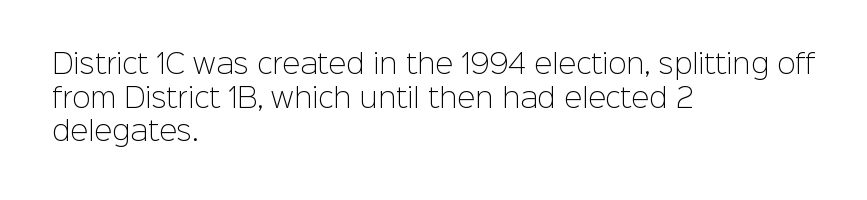
{"italic": "no", "bold": "no", "underline": "no", "align": "left", "line_spacing": "normal", "line_spacing_ratio": 1.25, "letter_spacing": "normal", "letter_spacing_em": 0.0, "glyph_px": 27}
